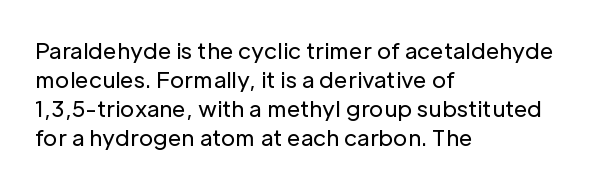
The image shows 22 px text type, upright; set left-aligned, normal line spacing (1.32x), normal letter spacing, not underlined.
